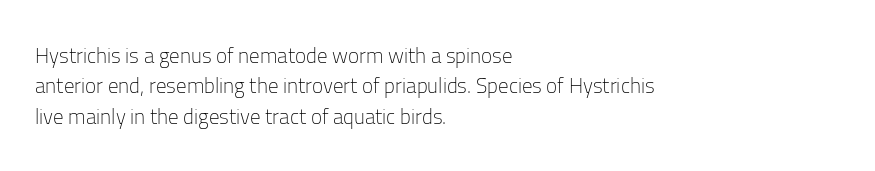
Letter spacing: default. Ink coverage per letter is moderate at most. The rag falls on the right side of this text block. Descenders are the only things crossing below the line. This block has exactly the height ordinary leading produces. This is the regular roman posture of the typeface.
